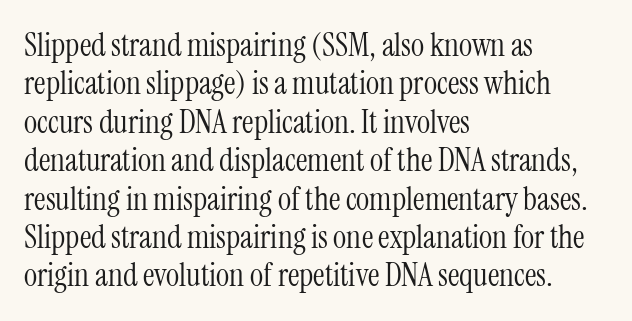
{"serif": "yes", "italic": "no", "bold": "no", "weight": "light", "width": "condensed", "stroke_contrast": "medium", "x_height": "medium", "monospaced": "no", "underline": "no", "align": "left", "line_spacing_ratio": 1.2, "letter_spacing": "normal", "letter_spacing_em": 0.0, "glyph_px": 32}
